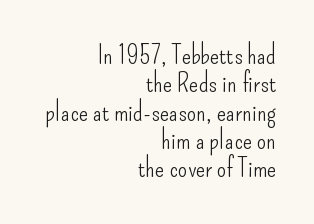
{"italic": "no", "bold": "no", "underline": "no", "align": "right", "line_spacing": "tight", "line_spacing_ratio": 1.05, "letter_spacing": "normal", "letter_spacing_em": 0.0, "glyph_px": 27}
